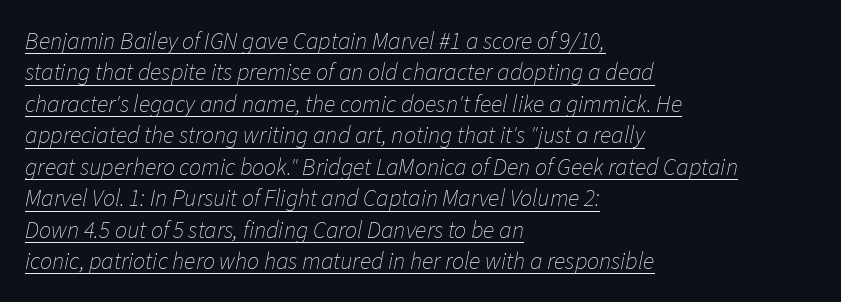
Q: Is the text bold? A: No.
Q: Is the text italic (slanted)? A: Yes, it leans right by about 11 degrees.
Q: Is the text underlined? A: Yes.
Q: How is the paragraph aligned? A: Left-aligned.
Q: Is the spacing between letters normal or unusually wide? A: Normal.
Q: Is the spacing between lines tight, normal or loose? A: Normal.
